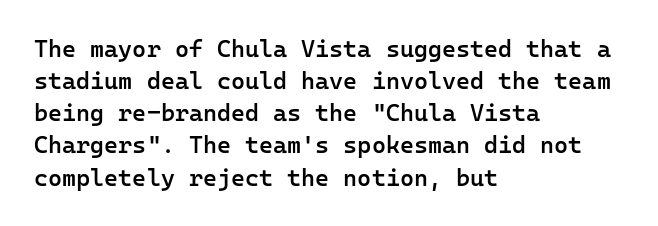
The string is rendered with underlining switched off. Stroke thickness is moderately raised; the sample reads as semibold. Tracking here is standard; glyphs follow each other at the usual distance. The block of text has a typical density, with ordinary space between rows.
